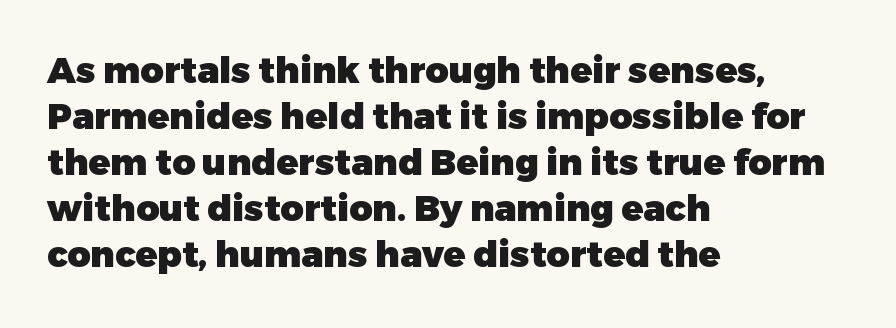
{"serif": "no", "italic": "no", "bold": "yes", "weight": "heavy", "width": "normal", "stroke_contrast": "low", "x_height": "medium", "monospaced": "no", "underline": "no", "align": "left", "line_spacing": "normal", "line_spacing_ratio": 1.28, "letter_spacing": "normal", "letter_spacing_em": 0.0, "glyph_px": 36}
